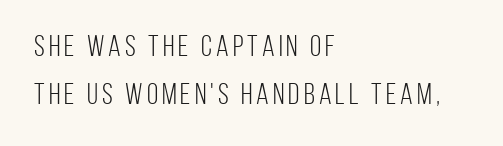
{"serif": "no", "italic": "no", "bold": "no", "weight": "light", "width": "condensed", "stroke_contrast": "low", "x_height": "large", "monospaced": "no", "underline": "no", "align": "left", "line_spacing": "normal", "line_spacing_ratio": 1.65, "glyph_px": 29}
